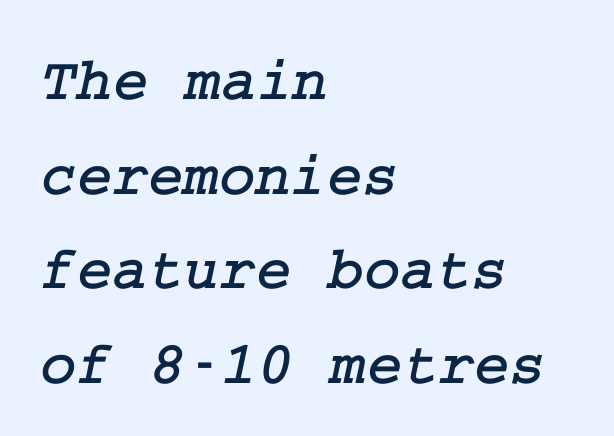
Horizontal bands of white between lines are of average thickness. Unmarked baselines from the first word to the last. The text was rendered using a seriffed face with decorative stroke endings. Casual observation: everything's shoved over to the left. The type is set solid horizontally, with unmodified tracking.
